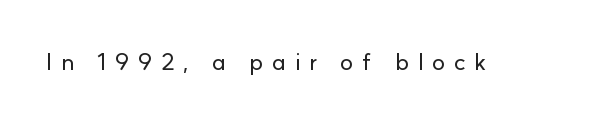
The image shows 24 px text type, upright; set unusually wide letter spacing (+0.36 em), not underlined.
